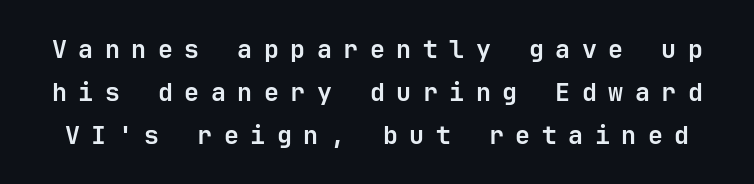
Rendered with straight, roman letterforms. Students, this is bold: see how much ink each stroke carries. Underlining? Definitely not there. Here the glyphs are tracked loosely, breaking word shapes into spaced letters.
